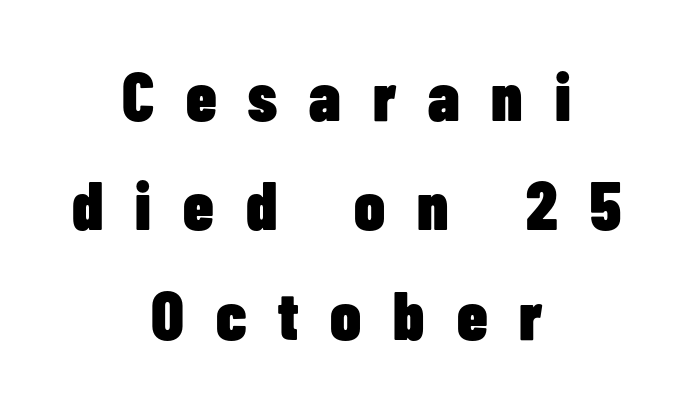
Layout note: lines centered. Descenders are the only things crossing below the line. Look at the tracking — it's clearly loosened, letters drifting apart. What's the leading like? Ordinary, nothing unusual. A dark, heavy texture on the line: the type is bold. Varying glyph widths throughout — classic text-font behaviour.
